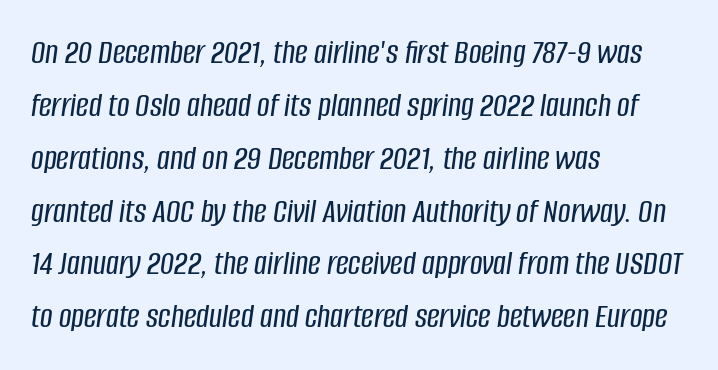
Varying glyph widths throughout — classic text-font behaviour. There's an unmistakable incline to the writing here. One-word summary of the alignment: left. Just letters on the line, the space beneath them empty. Tracking value appears to be zero — textbook default spacing. The leading is moderate, giving the passage an even texture.
